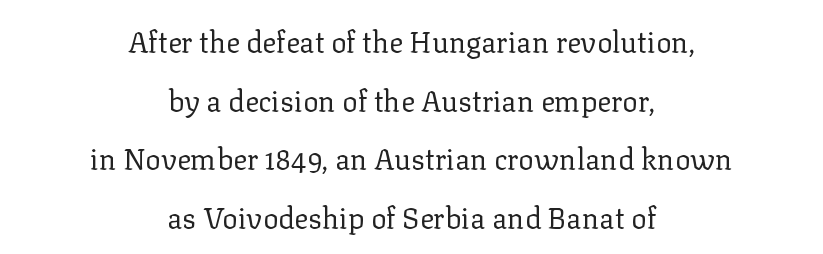
Q: Is the text bold? A: No.
Q: Is the text italic (slanted)? A: No, it is upright.
Q: Is the typeface a serif or a sans-serif typeface? A: Serif.
Q: Is the text underlined? A: No.
Q: How is the paragraph aligned? A: Centered.
Q: Is the spacing between letters normal or unusually wide? A: Normal.
Q: Is the spacing between lines tight, normal or loose? A: Loose.
Q: Width (condensed, normal, or wide)? A: Normal.
Q: Stroke contrast? A: Low.
Q: x-height? A: Medium.
Q: Monospaced? A: No.
